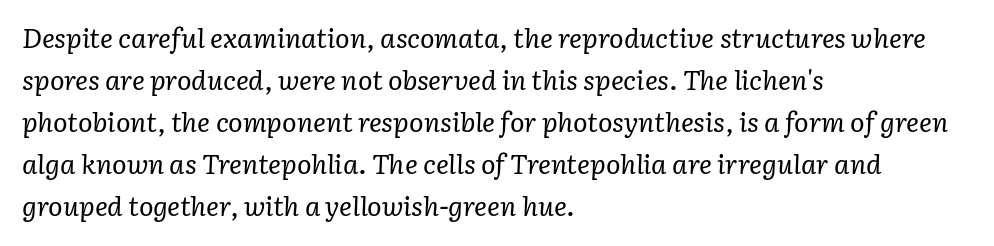
{"italic": "yes", "lean": "right", "slant_degrees": 3, "bold": "no", "underline": "no", "align": "left", "line_spacing": "normal", "line_spacing_ratio": 1.56, "letter_spacing": "normal", "letter_spacing_em": 0.0, "glyph_px": 27}
